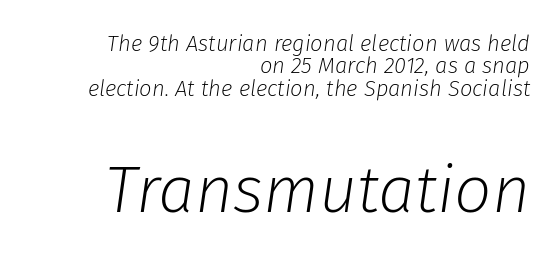
These lines stack with their right ends in a neat column. If you measured baseline to baseline, you'd find a short distance. This sample uses plain, unmodified letter spacing. Think of a printed novel: that variable character pitch is what you see here. The font's italic variant was chosen for this text.
